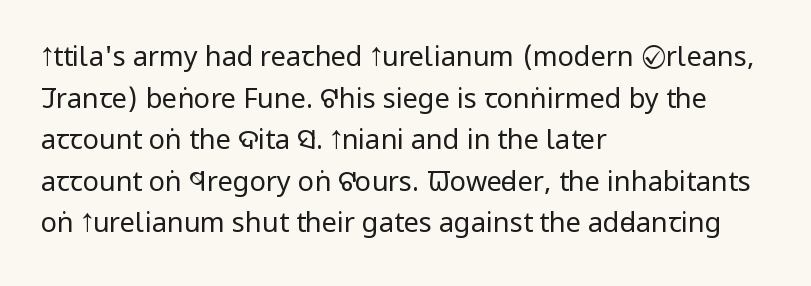
Q: Is the text bold? A: No.
Q: Is the text italic (slanted)? A: No, it is upright.
Q: Is the text underlined? A: No.
Q: How is the paragraph aligned? A: Left-aligned.
Q: Is the spacing between letters normal or unusually wide? A: Normal.
Q: Is the spacing between lines tight, normal or loose? A: Normal.
